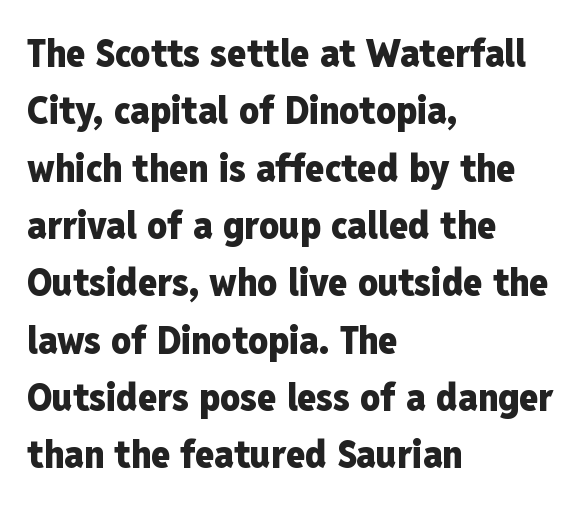
Q: Is the text bold? A: Yes.
Q: Is the text italic (slanted)? A: No, it is upright.
Q: Is the typeface a serif or a sans-serif typeface? A: Sans-serif.
Q: Is the text underlined? A: No.
Q: How is the paragraph aligned? A: Left-aligned.
Q: Is the spacing between letters normal or unusually wide? A: Normal.
Q: Is the spacing between lines tight, normal or loose? A: Normal.
Q: Width (condensed, normal, or wide)? A: Condensed.
Q: Stroke contrast? A: Low.
Q: x-height? A: Medium.
Q: Monospaced? A: No.
